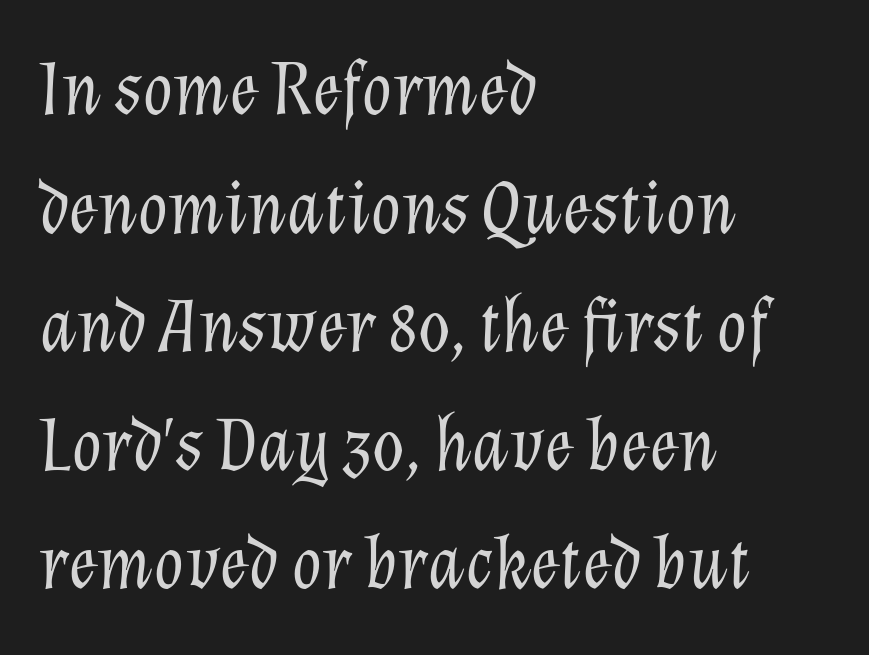
Q: Is the text bold? A: No.
Q: Is the text italic (slanted)? A: Yes, it leans right by about 12 degrees.
Q: Is the text underlined? A: No.
Q: How is the paragraph aligned? A: Left-aligned.
Q: Is the spacing between letters normal or unusually wide? A: Normal.
Q: Is the spacing between lines tight, normal or loose? A: Normal.
Q: Width (condensed, normal, or wide)? A: Normal.
Q: Stroke contrast? A: Low.
Q: x-height? A: Medium.
Q: Monospaced? A: No.
